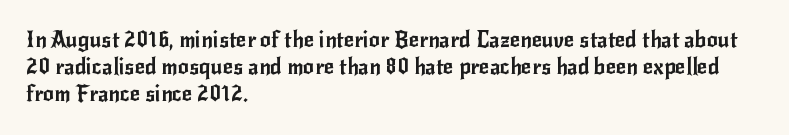
{"italic": "no", "underline": "no", "align": "left", "line_spacing_ratio": 1.23, "letter_spacing": "normal", "letter_spacing_em": 0.0, "glyph_px": 22}
